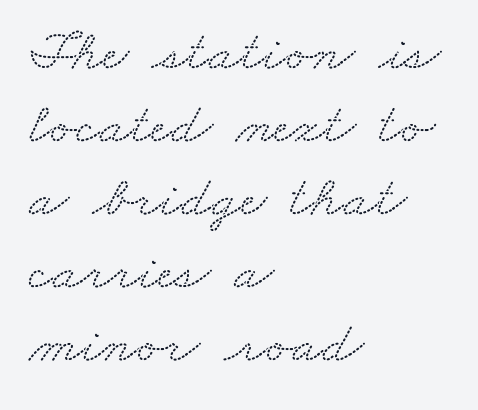
The image shows 58 px wide serif type; set left-aligned, normal line spacing (1.26x), normal letter spacing, not underlined; low stroke contrast and a small x-height.
